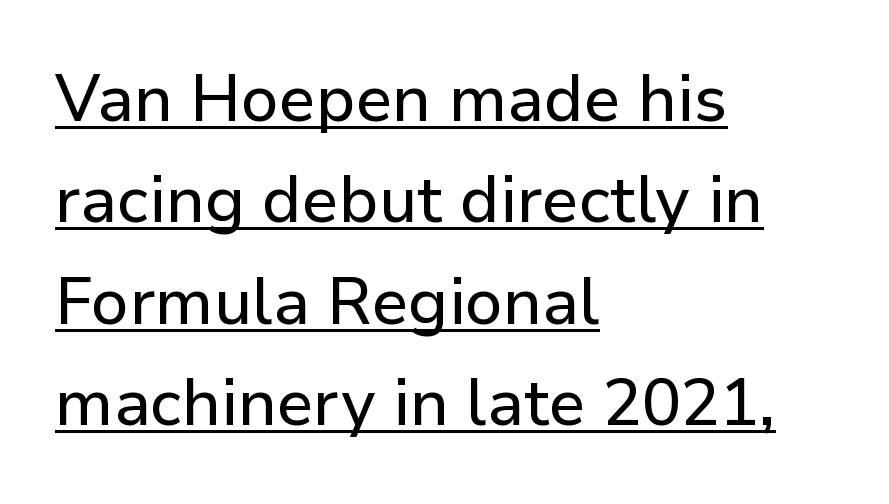
{"serif": "no", "italic": "no", "width": "normal", "stroke_contrast": "low", "x_height": "medium", "monospaced": "no", "underline": "yes", "align": "left", "line_spacing": "normal", "line_spacing_ratio": 1.56, "letter_spacing": "normal", "letter_spacing_em": 0.0, "glyph_px": 65}
